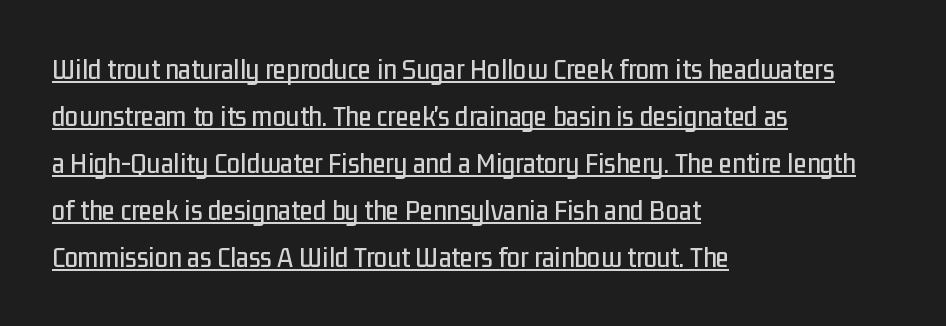
Posture: straight, roman, zero tilt. Stroke terminals: plain, sans-serif. Proportional: the letters do not fall into vertical columns. Look at the tracking — it's just the regular setting, nothing added. How would I describe the line gaps? Plain and ordinary. Is there an underline? Yes — a line sits under the letters.
